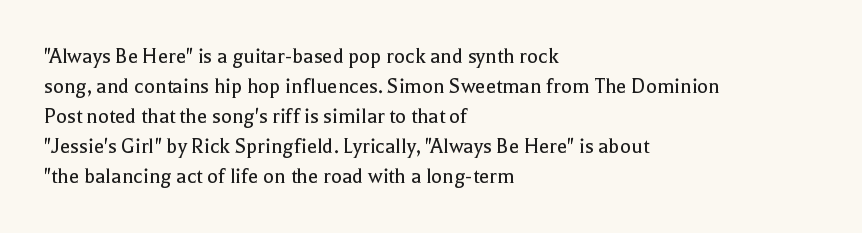
{"italic": "no", "bold": "no", "underline": "no", "align": "left", "line_spacing": "normal", "line_spacing_ratio": 1.3, "letter_spacing": "normal", "letter_spacing_em": 0.0, "glyph_px": 23}
